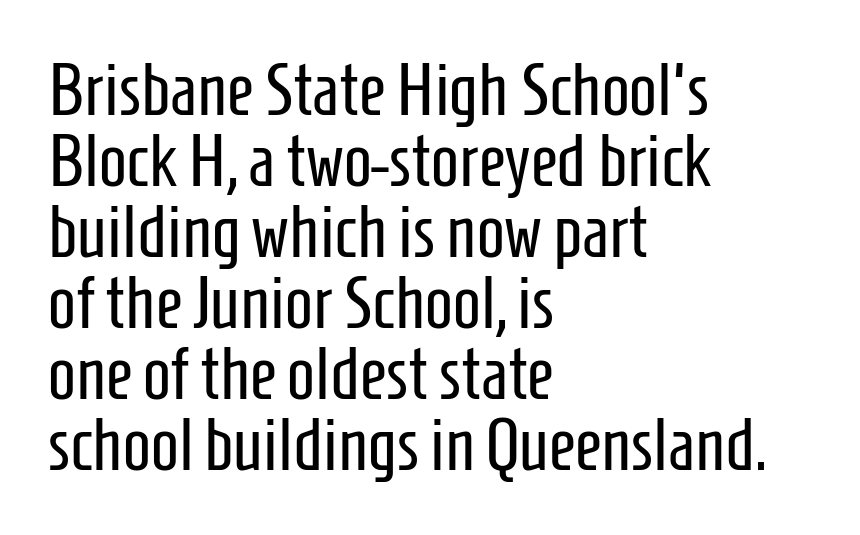
{"serif": "no", "italic": "no", "bold": "no", "weight": "regular", "width": "condensed", "stroke_contrast": "low", "x_height": "medium", "monospaced": "no", "underline": "no", "align": "left", "line_spacing": "tight", "line_spacing_ratio": 0.96, "letter_spacing": "normal", "letter_spacing_em": 0.0, "glyph_px": 74}
